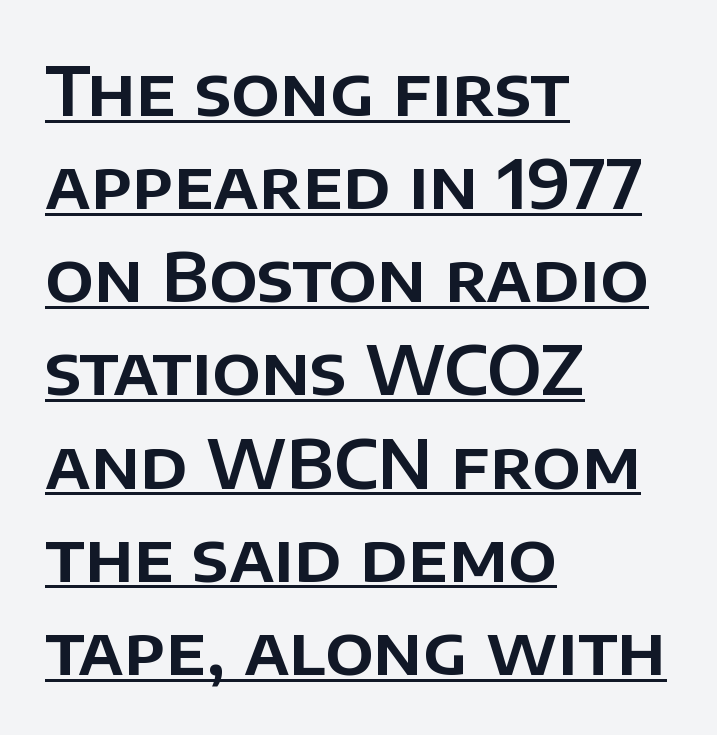
{"serif": "no", "italic": "no", "width": "normal", "stroke_contrast": "low", "x_height": "large", "monospaced": "no", "underline": "yes", "align": "left", "line_spacing": "normal", "line_spacing_ratio": 1.37, "letter_spacing": "normal", "letter_spacing_em": 0.0, "glyph_px": 68}
